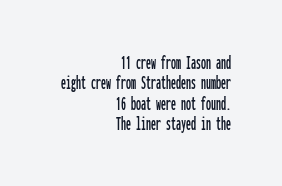
Q: Is the text italic (slanted)? A: No, it is upright.
Q: Is the text underlined? A: No.
Q: How is the paragraph aligned? A: Right-aligned.
Q: Is the spacing between letters normal or unusually wide? A: Normal.
Q: Is the spacing between lines tight, normal or loose? A: Tight.
